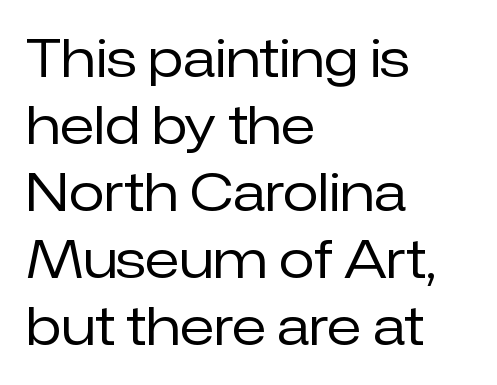
Quick note: not italic, upright. Stem width sits at or under what a default text font uses. Typographically, this falls in the sans-serif category. This rendering features lettering with no underline. What's the leading like? Ordinary, nothing unusual. Each letter keeps its own natural width here, so spacing adapts to shape.
